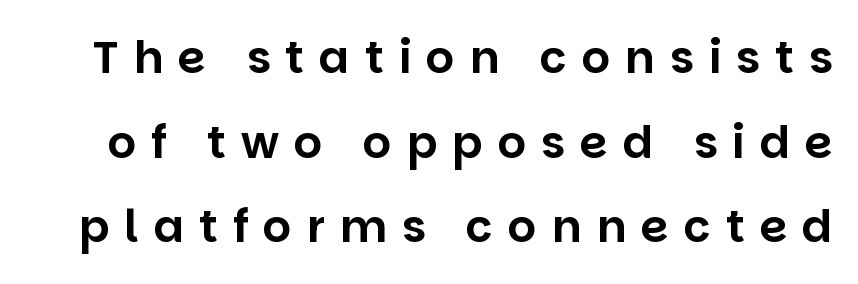
The image shows 45 px sans-serif type, upright; set line spacing 1.88x, unusually wide letter spacing (+0.33 em), not underlined; low stroke contrast and a large x-height.
